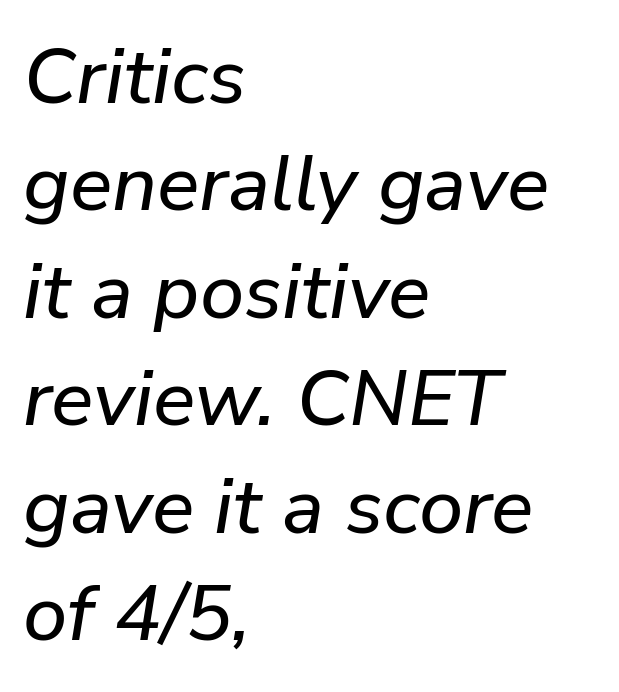
The image shows 79 px text type, italic (leaning right); set left-aligned, normal line spacing (1.36x), normal letter spacing, not underlined; low stroke contrast and a medium x-height.
